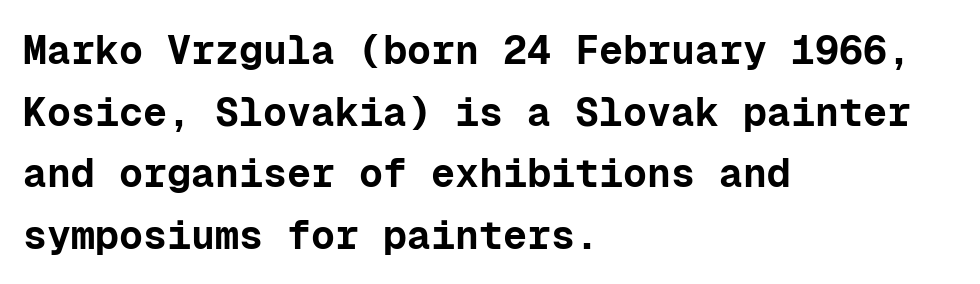
The characters display no serif detailing; their extremities are plain. Stroke thickness is high; the sample reads as a true bold. Compared with a centered layout, this one pins lines to the left instead. Every character here occupies the same horizontal width, giving the sample a typewriter-like rhythm. This rendering features lettering with no underline. Tall strokes in this sample are plumb rather than angled.
